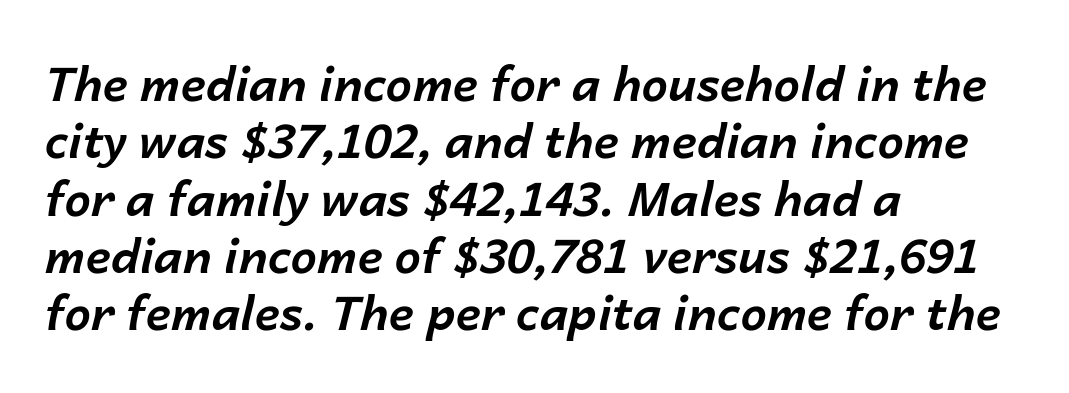
The image shows 47 px bold type, italic (leaning right); set left-aligned, line spacing 1.22x, normal letter spacing, not underlined; low stroke contrast and a medium x-height.
